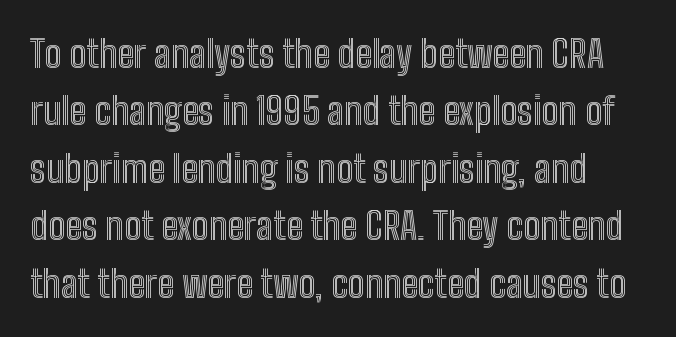
The image shows 38 px condensed type, upright; set normal line spacing (1.51x), normal letter spacing, not underlined; a medium x-height.
